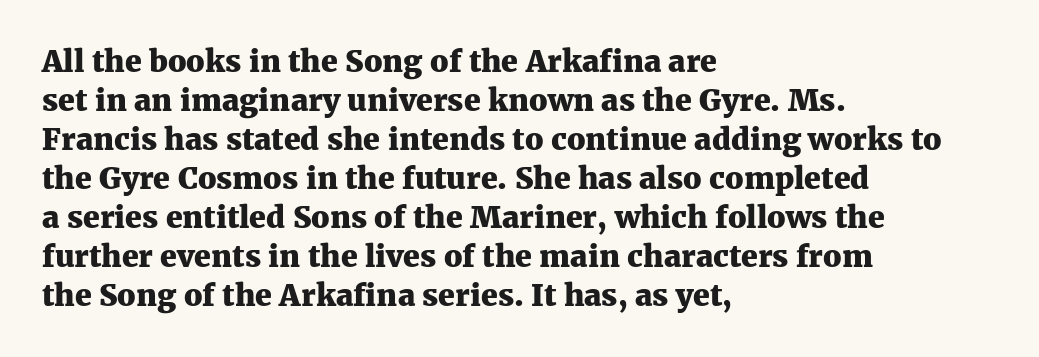
The image shows 30 px heavy serif type, upright; set left-aligned, normal line spacing (1.3x), normal letter spacing, not underlined; medium stroke contrast and a medium x-height.
